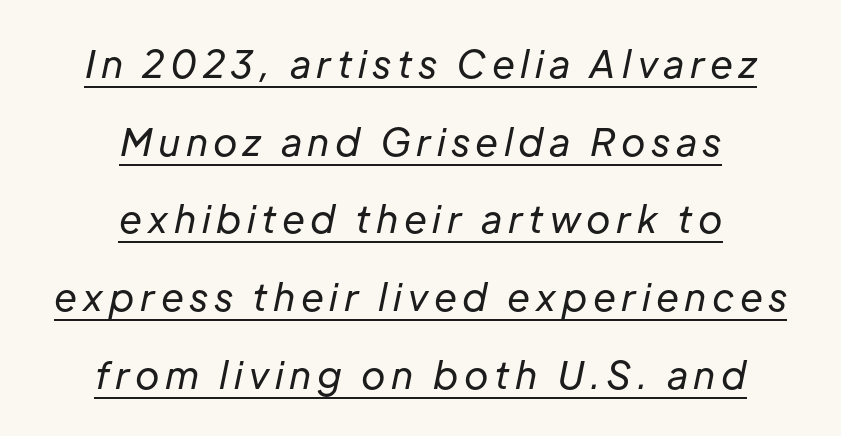
{"italic": "yes", "lean": "right", "slant_degrees": 12, "bold": "no", "weight": "regular", "width": "normal", "stroke_contrast": "low", "x_height": "medium", "monospaced": "no", "underline": "yes", "align": "center", "line_spacing": "loose", "line_spacing_ratio": 2.1, "glyph_px": 37}
